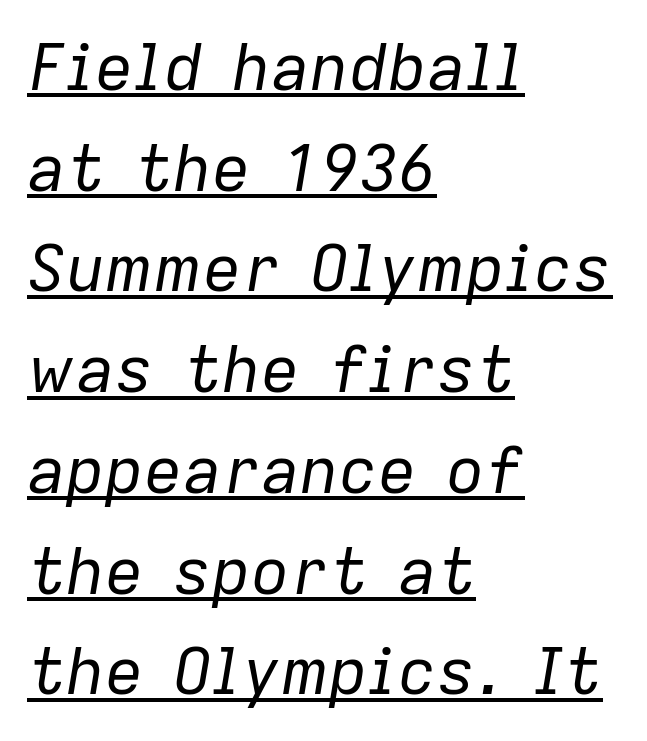
The image shows 65 px regular-weight type, italic (leaning right); set left-aligned, normal line spacing (1.55x), normal letter spacing, underlined; low stroke contrast and a medium x-height.
